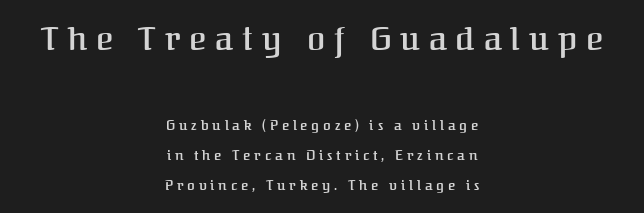
The image shows 33 px semibold serif type, upright; set centered, loose line spacing (2.16x), unusually wide letter spacing (+0.27 em), not underlined; the first (top) block is 2.36x larger; medium stroke contrast and a medium x-height.
